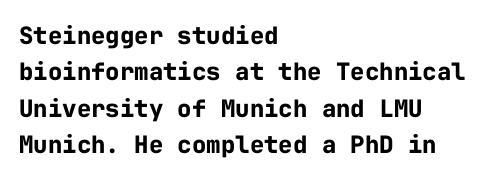
{"italic": "no", "bold": "yes", "underline": "no", "align": "left", "line_spacing": "normal", "line_spacing_ratio": 1.52, "letter_spacing": "normal", "letter_spacing_em": 0.0, "glyph_px": 24}
